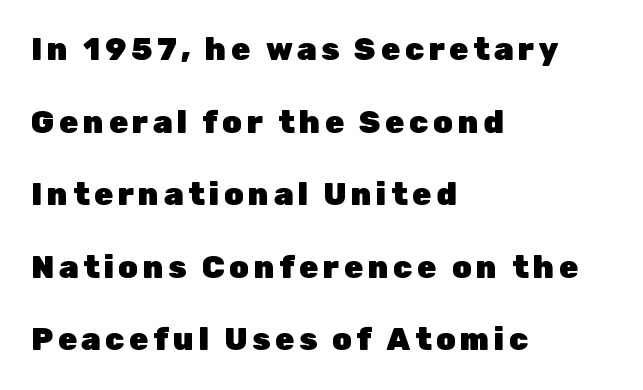
The baseline area is clear. How would I describe the line gaps? Wide and relaxed. Each letter keeps its own natural width here, so spacing adapts to shape. Serifs: no, the terminals of the letterforms are clean. The glyphs have the mass of a bold cut. Notice how the stems are strictly vertical — no italics here.
